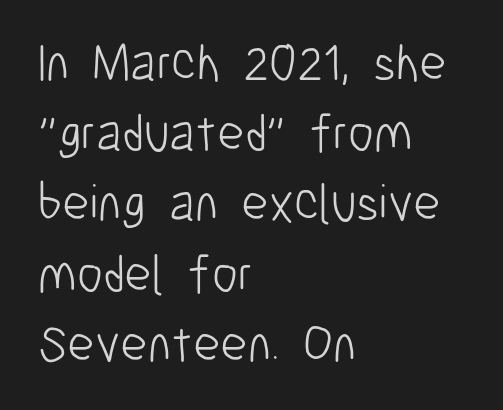
The image shows 52 px light, condensed sans-serif type, upright; set left-aligned, normal line spacing (1.35x), normal letter spacing, not underlined; low stroke contrast and a medium x-height.
